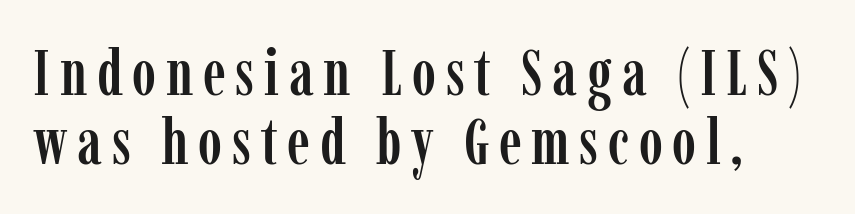
The image shows 65 px condensed serif type, upright; set left-aligned, tight line spacing (1.06x), not underlined; low stroke contrast and a medium x-height.
